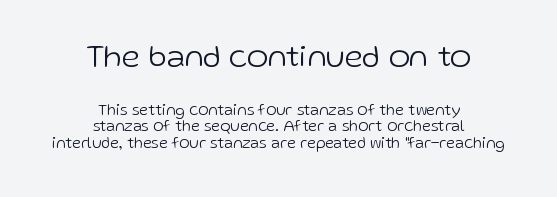
Q: Is the text bold? A: No.
Q: Is the text italic (slanted)? A: No, it is upright.
Q: Is the typeface a serif or a sans-serif typeface? A: Sans-serif.
Q: Is the text underlined? A: No.
Q: How is the paragraph aligned? A: Centered.
Q: Is the spacing between letters normal or unusually wide? A: Normal.
Q: Is the spacing between lines tight, normal or loose? A: Tight.
Q: Which block of text is set in a larger size, the first (top) or the second (bottom)? A: The first (top) one.
Q: Width (condensed, normal, or wide)? A: Normal.
Q: Stroke contrast? A: Low.
Q: x-height? A: Medium.
Q: Monospaced? A: No.
